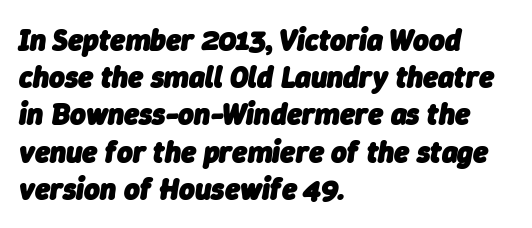
{"italic": "yes", "lean": "right", "slant_degrees": 9, "bold": "yes", "weight": "heavy", "width": "normal", "stroke_contrast": "low", "x_height": "medium", "monospaced": "no", "underline": "no", "align": "left", "line_spacing_ratio": 1.24, "letter_spacing": "normal", "letter_spacing_em": 0.0, "glyph_px": 30}
